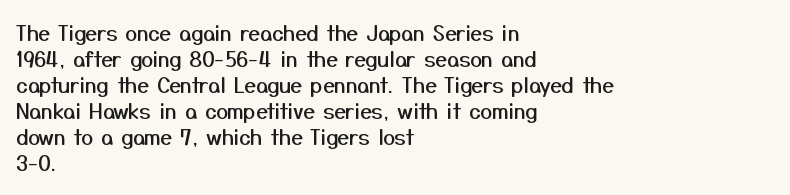
The typesetter chose a ragged-right arrangement here. The type sits square on the baseline with zero lean. There is no visible air inserted between adjacent glyphs. Has an underline been added? It has not.
